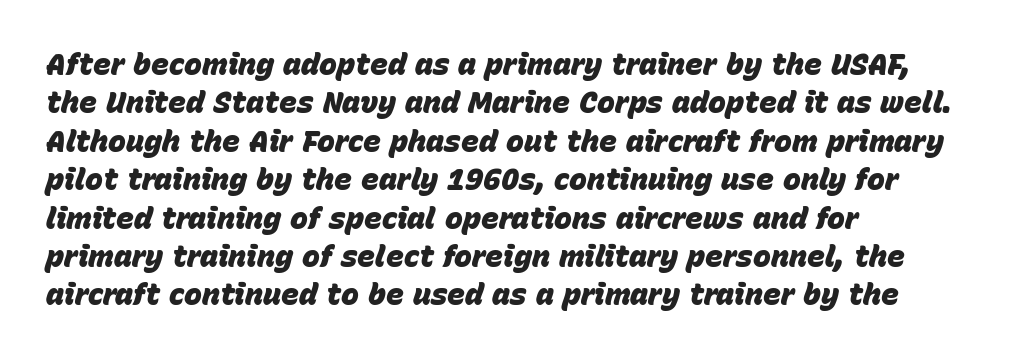
{"italic": "yes", "lean": "right", "slant_degrees": 15, "bold": "yes", "weight": "heavy", "width": "normal", "stroke_contrast": "low", "x_height": "large", "monospaced": "no", "underline": "no", "align": "left", "line_spacing": "normal", "line_spacing_ratio": 1.28, "letter_spacing": "normal", "letter_spacing_em": 0.0, "glyph_px": 30}
